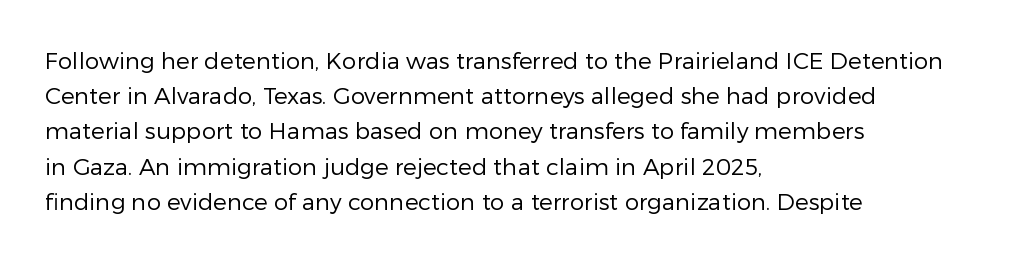
Q: Is the text bold? A: No.
Q: Is the text italic (slanted)? A: No, it is upright.
Q: Is the text underlined? A: No.
Q: How is the paragraph aligned? A: Left-aligned.
Q: Is the spacing between letters normal or unusually wide? A: Normal.
Q: Is the spacing between lines tight, normal or loose? A: Normal.
